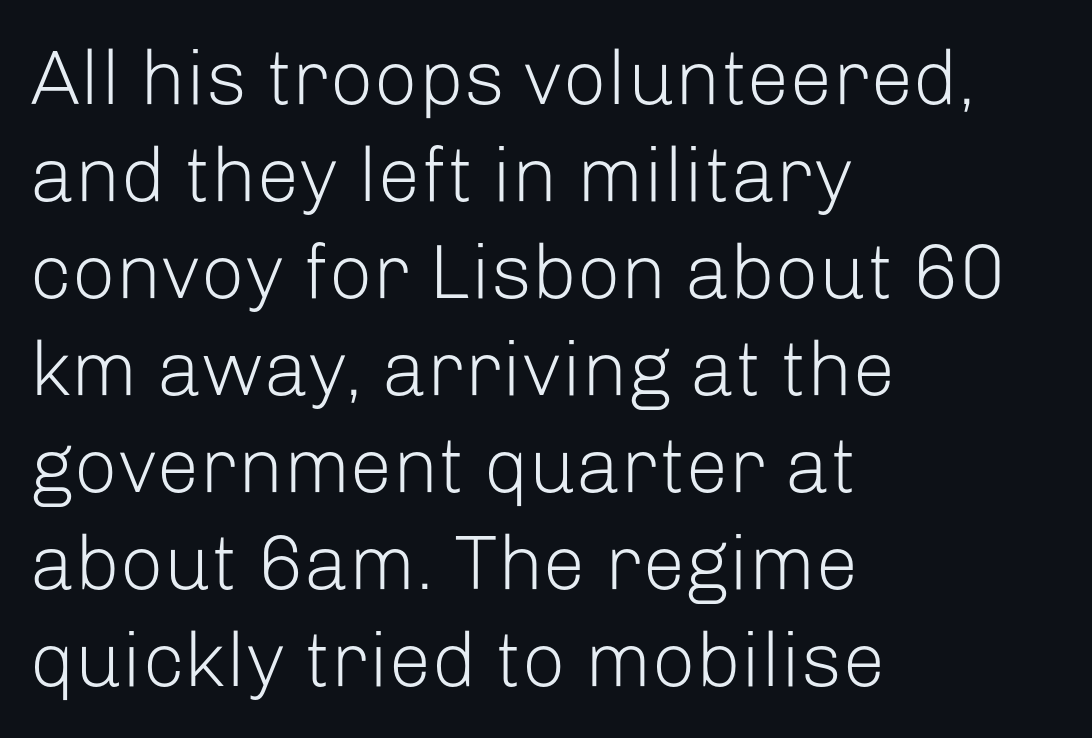
{"serif": "no", "italic": "no", "bold": "no", "weight": "light", "width": "normal", "stroke_contrast": "low", "x_height": "medium", "monospaced": "no", "underline": "no", "align": "left", "line_spacing": "normal", "line_spacing_ratio": 1.26, "letter_spacing": "normal", "letter_spacing_em": 0.0, "glyph_px": 77}
